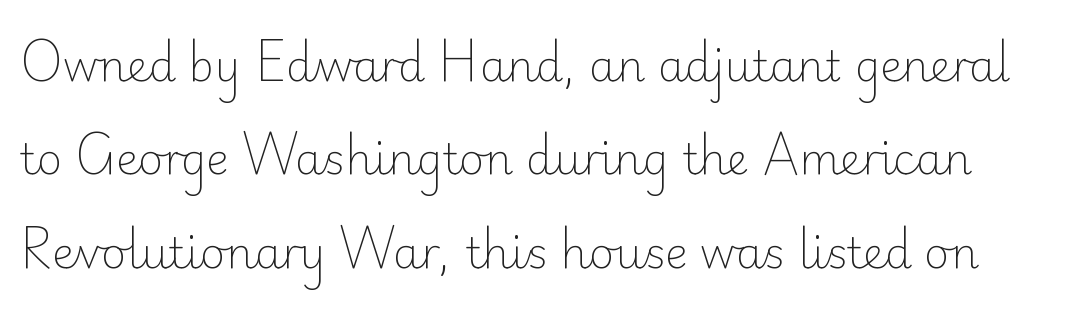
{"serif": "no", "italic": "no", "bold": "no", "weight": "light", "width": "normal", "stroke_contrast": "low", "x_height": "small", "monospaced": "no", "underline": "no", "line_spacing": "loose", "line_spacing_ratio": 2.17, "letter_spacing": "normal", "letter_spacing_em": 0.0, "glyph_px": 43}
